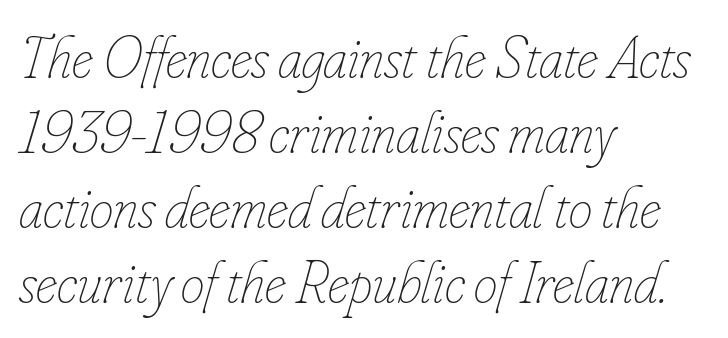
The image shows 60 px thin, condensed type, italic (leaning right); set left-aligned, normal line spacing (1.25x), normal letter spacing, not underlined; low stroke contrast and a small x-height.
